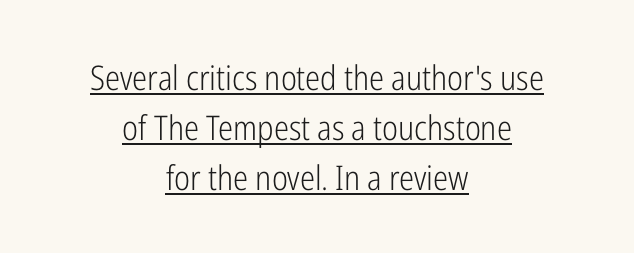
Q: Is the text bold? A: No.
Q: Is the text italic (slanted)? A: No, it is upright.
Q: Is the typeface a serif or a sans-serif typeface? A: Sans-serif.
Q: Is the text underlined? A: Yes.
Q: How is the paragraph aligned? A: Centered.
Q: Is the spacing between letters normal or unusually wide? A: Normal.
Q: Is the spacing between lines tight, normal or loose? A: Normal.
Q: Width (condensed, normal, or wide)? A: Condensed.
Q: Stroke contrast? A: Low.
Q: x-height? A: Medium.
Q: Monospaced? A: No.
